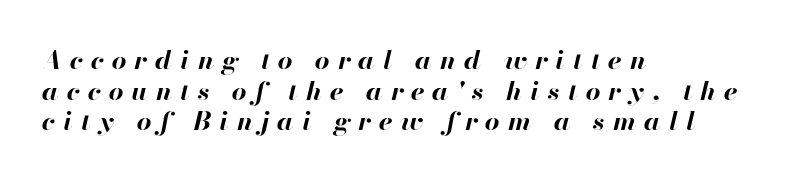
Q: Is the text bold? A: Yes.
Q: Is the text italic (slanted)? A: Yes, it leans right by about 13 degrees.
Q: Is the text underlined? A: No.
Q: How is the paragraph aligned? A: Left-aligned.
Q: Is the spacing between letters normal or unusually wide? A: Unusually wide.
